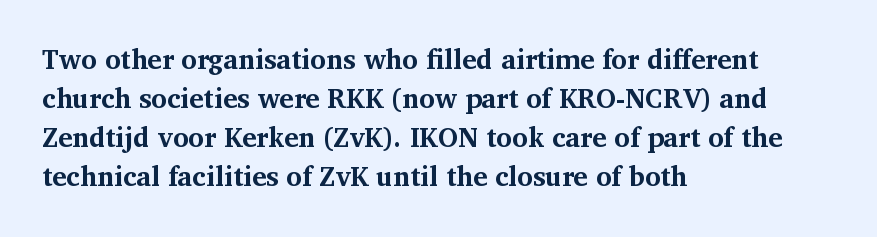
{"italic": "no", "bold": "yes", "underline": "no", "align": "left", "line_spacing": "normal", "line_spacing_ratio": 1.45, "letter_spacing": "normal", "letter_spacing_em": 0.0, "glyph_px": 27}
